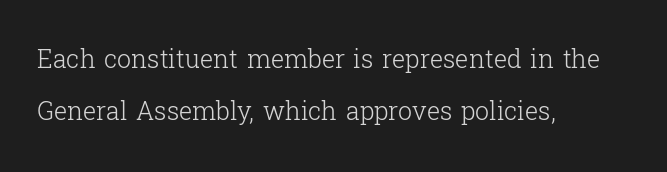
Line starts are locked; line ends wander. Notice how the stems are strictly vertical — no italics here. Whoever set this chose breathing room over compactness in the vertical rhythm. Each row of text sits above clean, open space. Is this a heavy cut? Hardly; it is regular or lighter.
